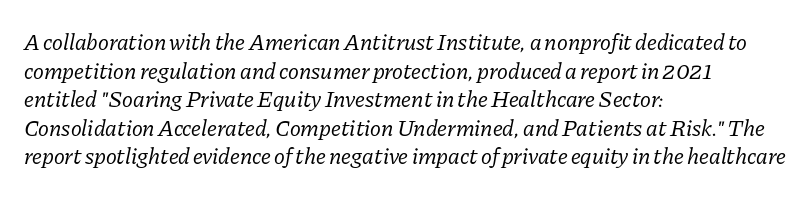
{"italic": "yes", "lean": "right", "slant_degrees": 11, "bold": "no", "underline": "no", "align": "left", "line_spacing_ratio": 1.24, "letter_spacing": "normal", "letter_spacing_em": 0.0, "glyph_px": 23}
